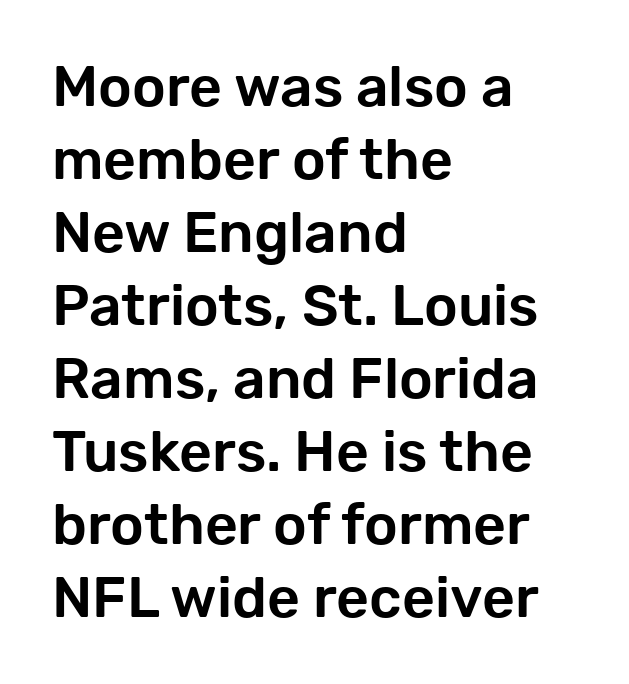
Spacing verdict: proportional, widths tailored to each character. Words appear dense and cohesive because spacing is normal. Nothing sits at the stroke ends, so this counts as sans-serif. The lines are quadded left. Just letters on the line, the space beneath them empty. How would I describe the line gaps? Plain and ordinary.
